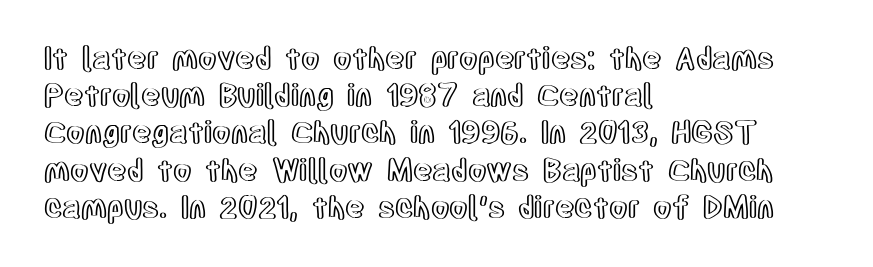
Q: Is the text italic (slanted)? A: No, it is upright.
Q: Is the text underlined? A: No.
Q: How is the paragraph aligned? A: Left-aligned.
Q: Is the spacing between letters normal or unusually wide? A: Normal.
Q: Width (condensed, normal, or wide)? A: Condensed.
Q: x-height? A: Large.
Q: Monospaced? A: No.
